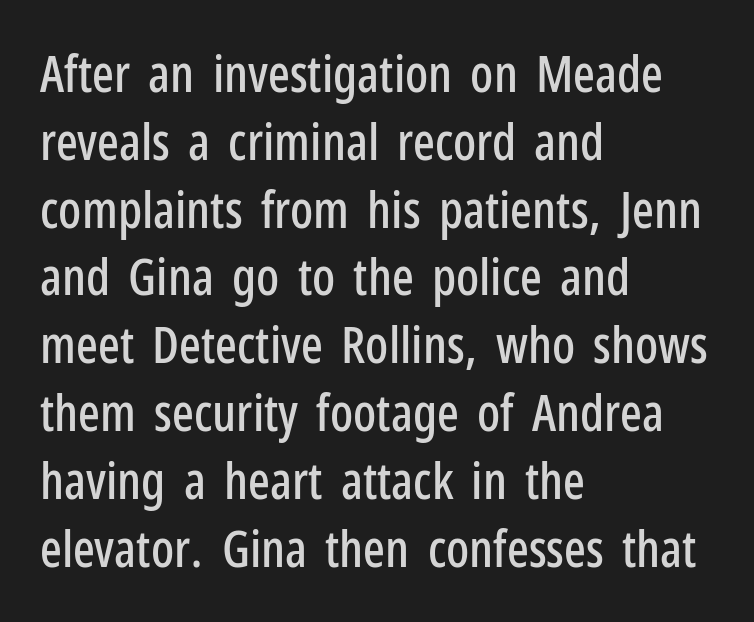
{"serif": "no", "italic": "no", "width": "condensed", "stroke_contrast": "low", "x_height": "medium", "monospaced": "no", "underline": "no", "align": "left", "line_spacing": "normal", "line_spacing_ratio": 1.33, "letter_spacing": "normal", "letter_spacing_em": 0.0, "glyph_px": 51}
